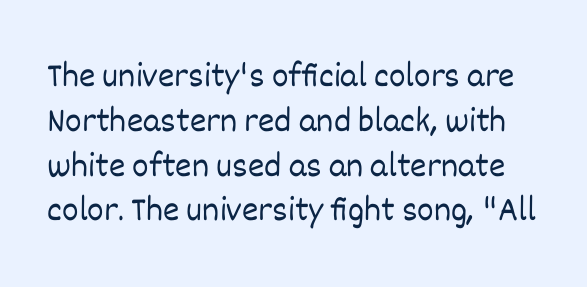
The image shows 35 px light type, upright; set normal line spacing (1.28x), normal letter spacing, not underlined; low stroke contrast and a large x-height.
